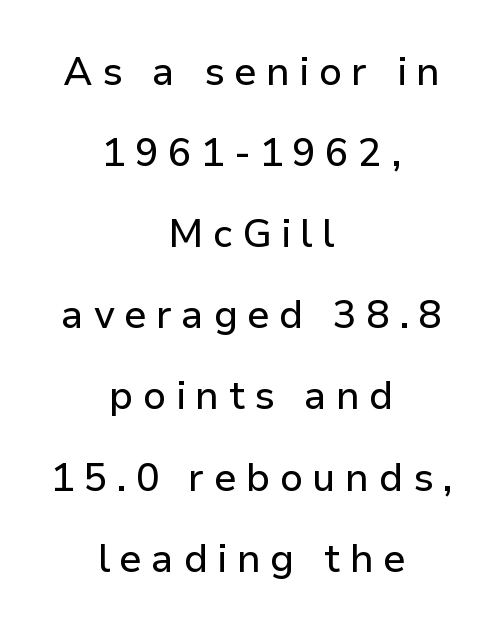
{"serif": "no", "italic": "no", "width": "normal", "stroke_contrast": "low", "x_height": "medium", "monospaced": "no", "underline": "no", "align": "center", "line_spacing": "loose", "line_spacing_ratio": 2.08, "letter_spacing": "wide", "letter_spacing_em": 0.24, "glyph_px": 39}
